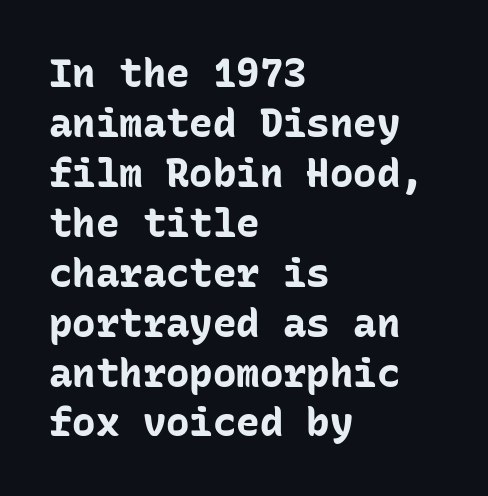
Q: Is the text bold? A: Yes.
Q: Is the text italic (slanted)? A: No, it is upright.
Q: Is the typeface a serif or a sans-serif typeface? A: Sans-serif.
Q: Is the text underlined? A: No.
Q: How is the paragraph aligned? A: Left-aligned.
Q: Is the spacing between letters normal or unusually wide? A: Normal.
Q: Is the spacing between lines tight, normal or loose? A: Normal.
Q: Width (condensed, normal, or wide)? A: Normal.
Q: Stroke contrast? A: Low.
Q: x-height? A: Medium.
Q: Monospaced? A: Yes.
